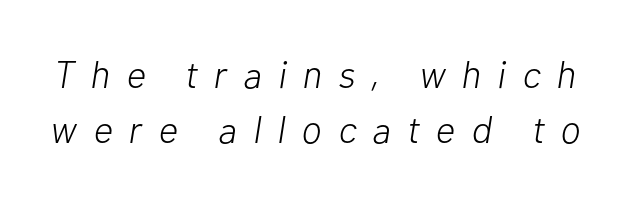
Evenly set lines give the paragraph a standard silhouette. The glyphs look as if they've been sheared to an angle. The rendering uses natural spacing where letterforms have individual widths. Just letters on the line, the space beneath them empty.
